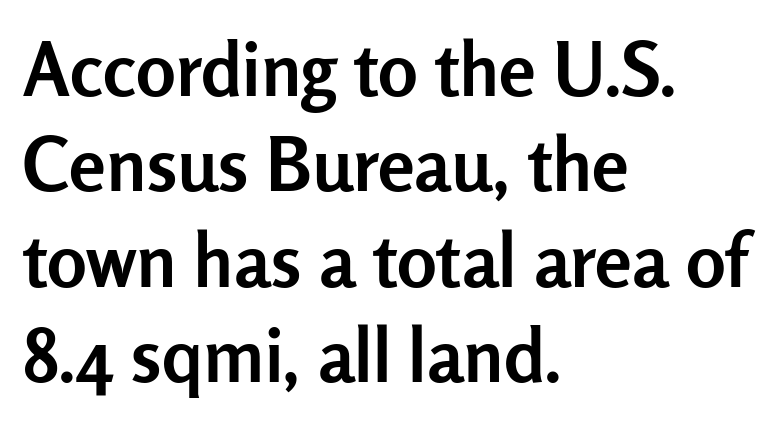
Q: Is the text bold? A: Yes.
Q: Is the text italic (slanted)? A: No, it is upright.
Q: Is the typeface a serif or a sans-serif typeface? A: Sans-serif.
Q: Is the text underlined? A: No.
Q: How is the paragraph aligned? A: Left-aligned.
Q: Is the spacing between letters normal or unusually wide? A: Normal.
Q: Is the spacing between lines tight, normal or loose? A: Normal.
Q: Width (condensed, normal, or wide)? A: Normal.
Q: Stroke contrast? A: Low.
Q: x-height? A: Medium.
Q: Monospaced? A: No.
